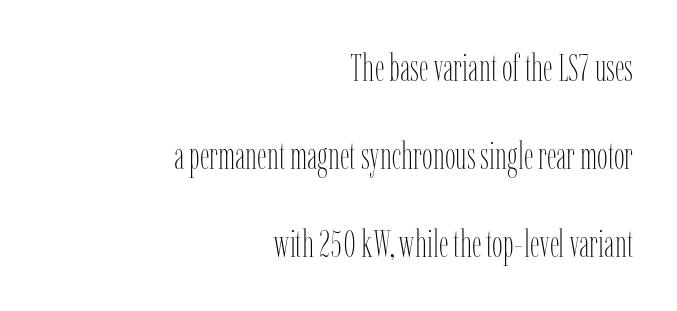
Q: Is the text bold? A: No.
Q: Is the text italic (slanted)? A: No, it is upright.
Q: Is the text underlined? A: No.
Q: How is the paragraph aligned? A: Right-aligned.
Q: Is the spacing between letters normal or unusually wide? A: Normal.
Q: Is the spacing between lines tight, normal or loose? A: Loose.
Q: Width (condensed, normal, or wide)? A: Condensed.
Q: Stroke contrast? A: Low.
Q: x-height? A: Medium.
Q: Monospaced? A: No.
